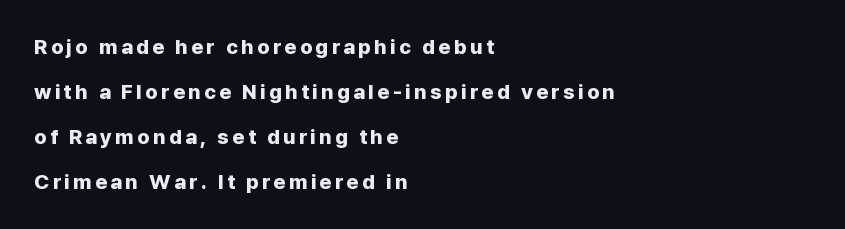
Q: Is the text bold? A: Yes.
Q: Is the text italic (slanted)? A: No, it is upright.
Q: Is the text underlined? A: No.
Q: How is the paragraph aligned? A: Left-aligned.
Q: Is the spacing between lines tight, normal or loose? A: Loose.
